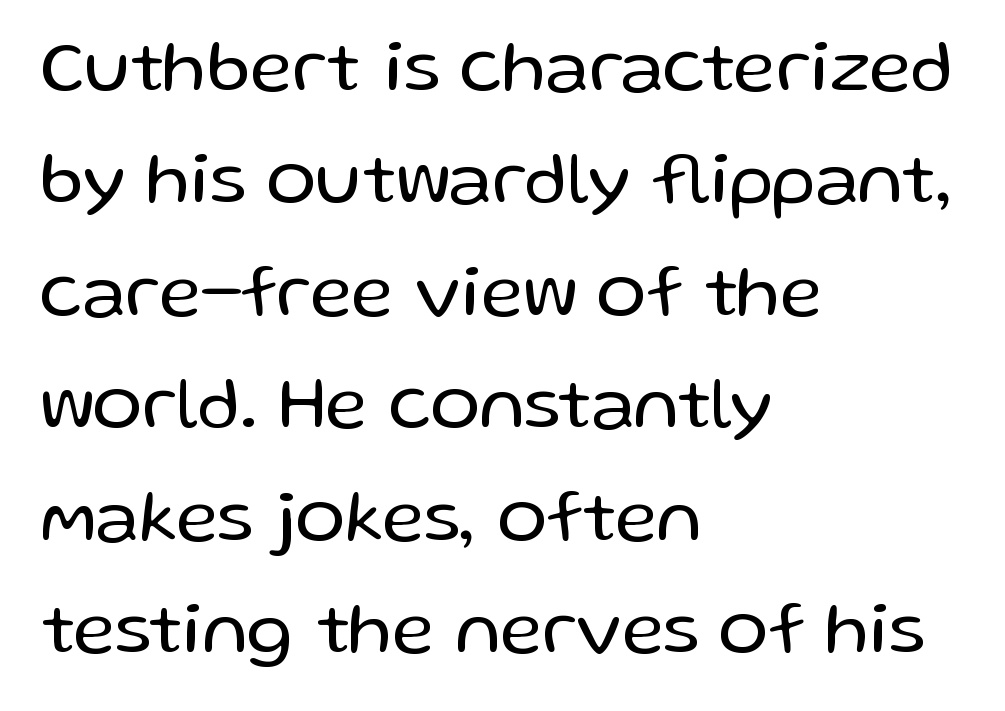
{"serif": "no", "italic": "no", "bold": "no", "weight": "regular", "width": "normal", "stroke_contrast": "low", "x_height": "medium", "monospaced": "no", "underline": "no", "align": "left", "line_spacing": "normal", "line_spacing_ratio": 1.52, "letter_spacing": "normal", "letter_spacing_em": 0.0, "glyph_px": 74}
